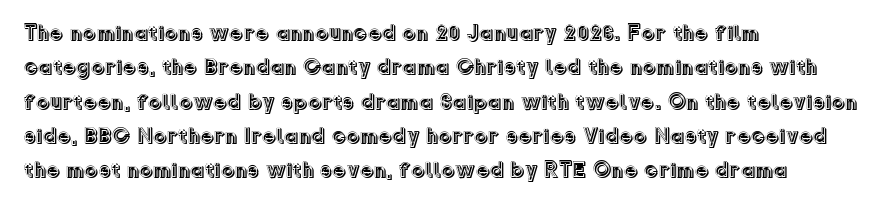
Q: Is the text italic (slanted)? A: No, it is upright.
Q: Is the text underlined? A: No.
Q: How is the paragraph aligned? A: Left-aligned.
Q: Is the spacing between letters normal or unusually wide? A: Normal.
Q: Is the spacing between lines tight, normal or loose? A: Normal.
